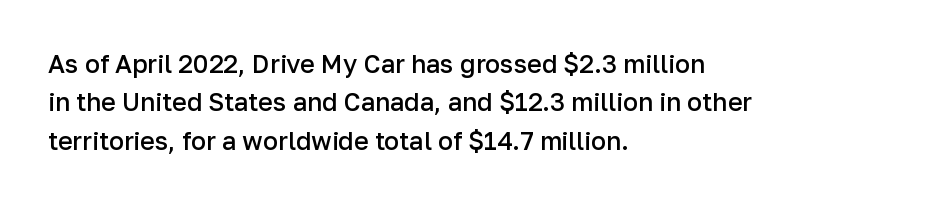
Has an underline been added? It has not. A typesetter would mark this as roman, not italic. The passage shown has conventional tracking throughout. The rows are spaced the way most documents space them. Each line starts at the same left margin while the right side varies. The font is running at a semibold setting, under full bold.
